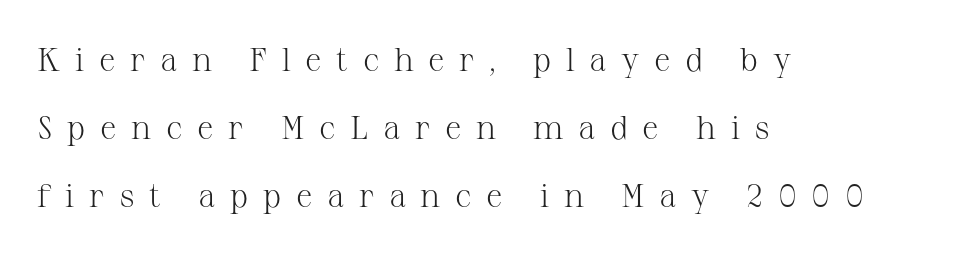
Q: Is the text bold? A: No.
Q: Is the text italic (slanted)? A: No, it is upright.
Q: Is the typeface a serif or a sans-serif typeface? A: Serif.
Q: Is the text underlined? A: No.
Q: How is the paragraph aligned? A: Left-aligned.
Q: Is the spacing between letters normal or unusually wide? A: Unusually wide.
Q: Is the spacing between lines tight, normal or loose? A: Loose.
Q: Width (condensed, normal, or wide)? A: Normal.
Q: Stroke contrast? A: Medium.
Q: x-height? A: Medium.
Q: Monospaced? A: No.
